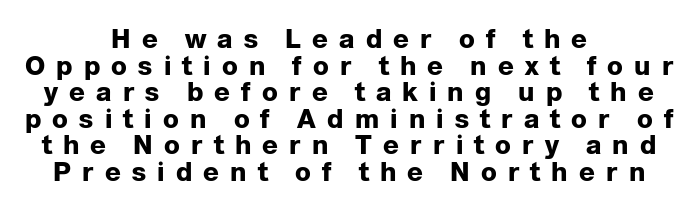
Q: Is the text bold? A: Yes.
Q: Is the text italic (slanted)? A: No, it is upright.
Q: Is the text underlined? A: No.
Q: How is the paragraph aligned? A: Centered.
Q: Is the spacing between letters normal or unusually wide? A: Unusually wide.
Q: Is the spacing between lines tight, normal or loose? A: Tight.
